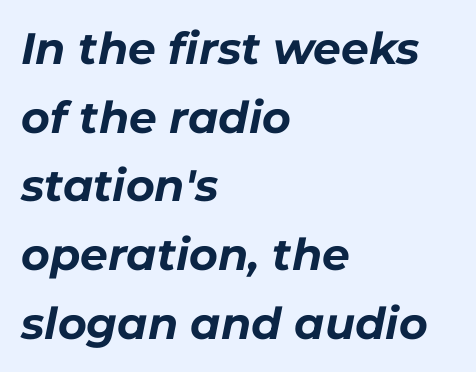
The image shows 44 px bold type, italic (leaning right); set left-aligned, normal line spacing (1.56x), normal letter spacing, not underlined; low stroke contrast and a medium x-height.
